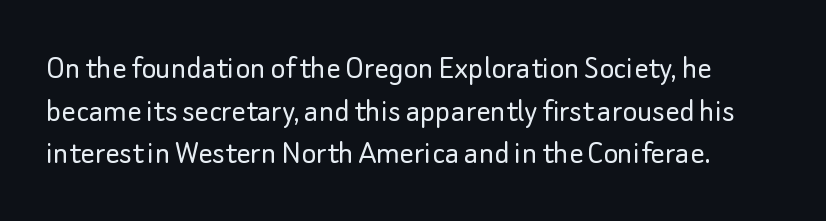
Q: Is the text bold? A: No.
Q: Is the text italic (slanted)? A: No, it is upright.
Q: Is the typeface a serif or a sans-serif typeface? A: Sans-serif.
Q: Is the text underlined? A: No.
Q: Is the spacing between letters normal or unusually wide? A: Normal.
Q: Width (condensed, normal, or wide)? A: Normal.
Q: Stroke contrast? A: Low.
Q: x-height? A: Small.
Q: Monospaced? A: No.
